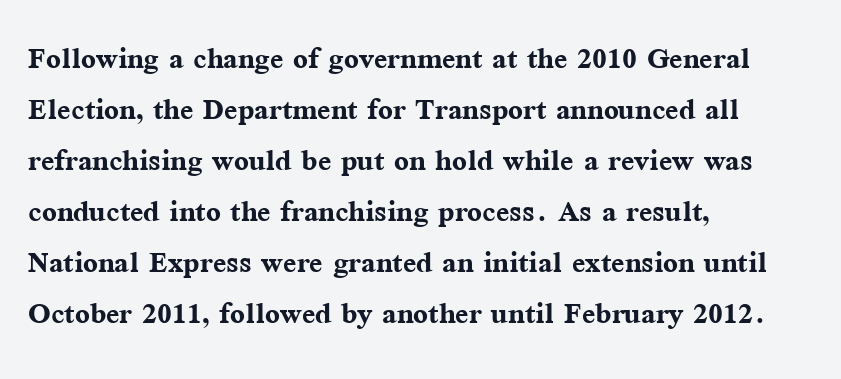
Q: Is the text bold? A: Yes.
Q: Is the text italic (slanted)? A: No, it is upright.
Q: Is the typeface a serif or a sans-serif typeface? A: Serif.
Q: Is the text underlined? A: No.
Q: How is the paragraph aligned? A: Left-aligned.
Q: Is the spacing between letters normal or unusually wide? A: Normal.
Q: Is the spacing between lines tight, normal or loose? A: Normal.
Q: Width (condensed, normal, or wide)? A: Normal.
Q: Stroke contrast? A: Medium.
Q: x-height? A: Medium.
Q: Monospaced? A: No.
